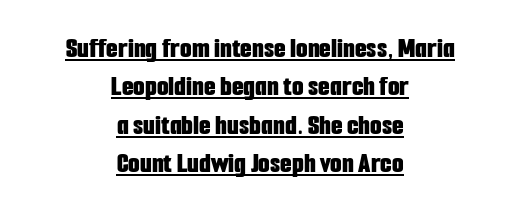
The image shows 30 px bold, condensed sans-serif type, upright; set centered, normal line spacing (1.28x), normal letter spacing, underlined; low stroke contrast and a medium x-height.
